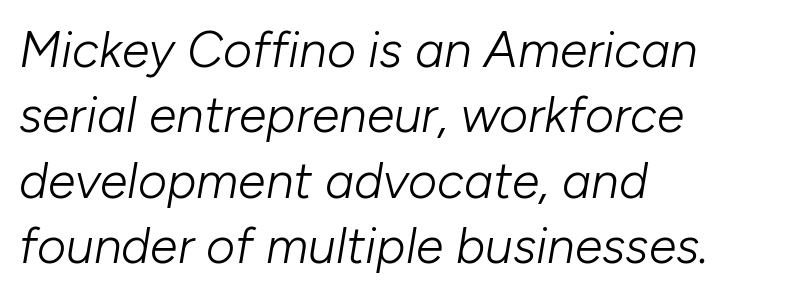
Q: Is the text bold? A: No.
Q: Is the text italic (slanted)? A: Yes, it leans right by about 10 degrees.
Q: Is the text underlined? A: No.
Q: How is the paragraph aligned? A: Left-aligned.
Q: Is the spacing between letters normal or unusually wide? A: Normal.
Q: Is the spacing between lines tight, normal or loose? A: Normal.
Q: Width (condensed, normal, or wide)? A: Normal.
Q: Stroke contrast? A: Low.
Q: x-height? A: Medium.
Q: Monospaced? A: No.
